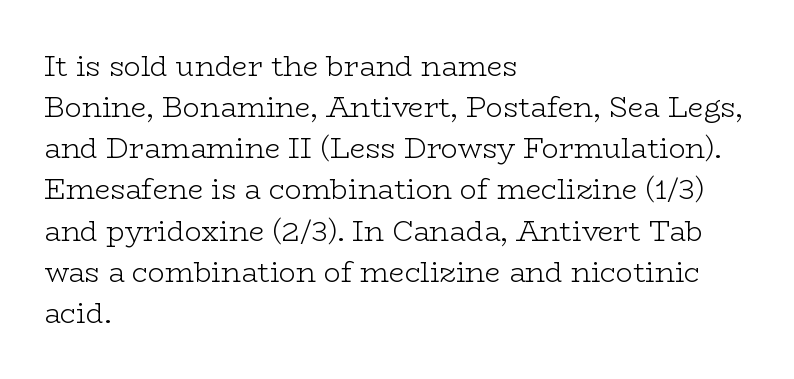
{"serif": "yes", "italic": "no", "bold": "no", "weight": "light", "width": "wide", "stroke_contrast": "low", "x_height": "medium", "monospaced": "no", "underline": "no", "align": "left", "line_spacing": "normal", "line_spacing_ratio": 1.47, "letter_spacing": "normal", "letter_spacing_em": 0.0, "glyph_px": 28}
